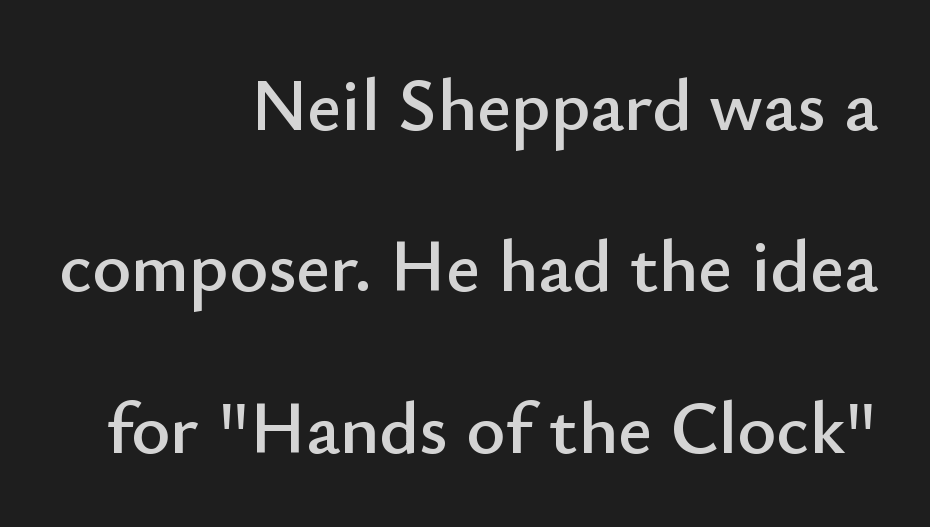
Honestly, the rows look like they've been pulled way apart. Check the space under the baseline: it is left empty. The lettering holds an erect, upright posture throughout. You could call the tracking neutral — neither tight nor loose.
